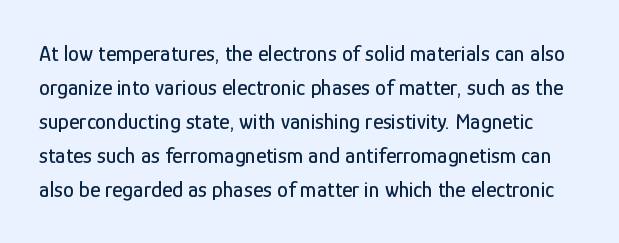
{"italic": "no", "underline": "no", "line_spacing": "normal", "line_spacing_ratio": 1.55, "letter_spacing": "normal", "letter_spacing_em": 0.0, "glyph_px": 22}
